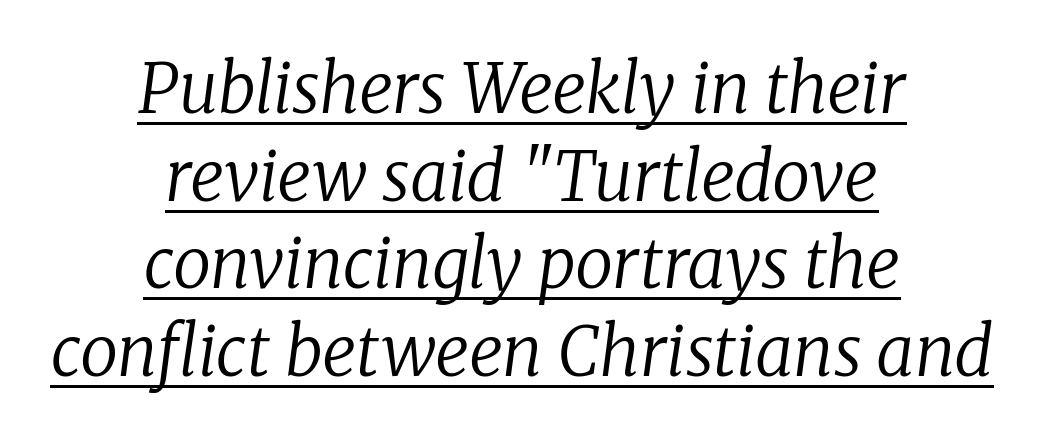
Honestly, the row spacing looks completely unremarkable. Note: serifs present on the glyphs. The passage shown is typed in a proportional face where columns would drift. In CSS terms this would be text-align: center. Inter-character spacing is left at the font's built-in metrics. The cut favours lightness, reaching ordinary text weight at its darkest.
